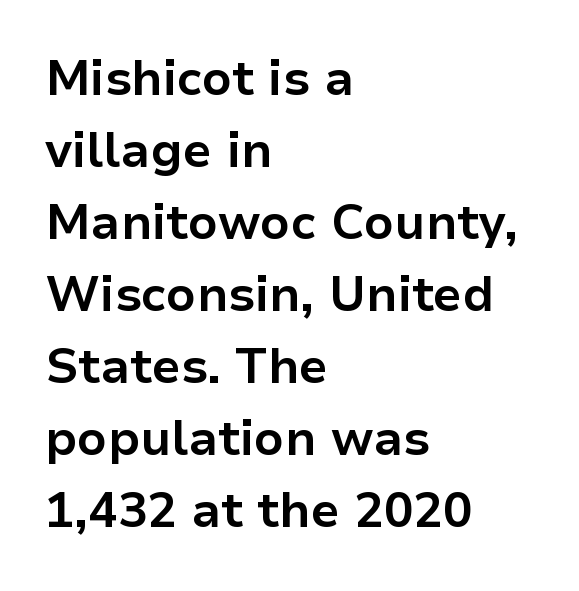
{"serif": "no", "italic": "no", "bold": "yes", "weight": "bold", "width": "normal", "stroke_contrast": "low", "x_height": "medium", "monospaced": "no", "underline": "no", "align": "left", "line_spacing": "normal", "line_spacing_ratio": 1.47, "letter_spacing": "normal", "letter_spacing_em": 0.0, "glyph_px": 49}
